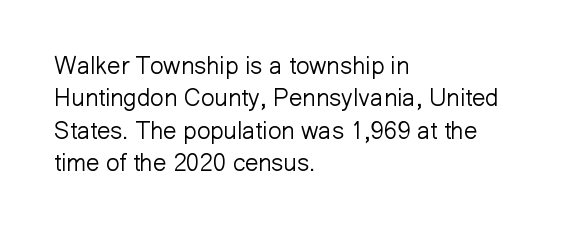
The image shows 24 px text type, upright; set left-aligned, normal line spacing (1.35x), normal letter spacing, not underlined.
